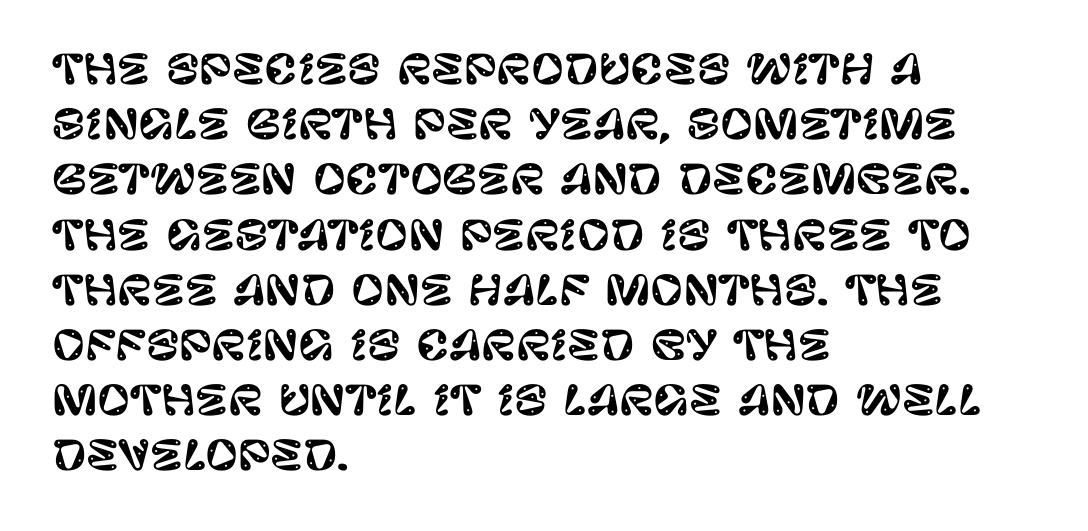
{"serif": "no", "width": "normal", "stroke_contrast": "low", "x_height": "large", "monospaced": "no", "underline": "no", "align": "left", "line_spacing": "normal", "line_spacing_ratio": 1.38, "letter_spacing": "normal", "letter_spacing_em": 0.0, "glyph_px": 40}
